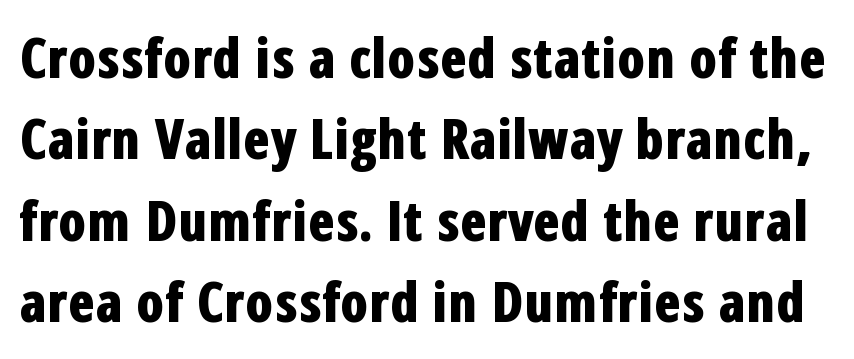
Q: Is the text bold? A: Yes.
Q: Is the text italic (slanted)? A: No, it is upright.
Q: Is the typeface a serif or a sans-serif typeface? A: Sans-serif.
Q: Is the text underlined? A: No.
Q: Is the spacing between letters normal or unusually wide? A: Normal.
Q: Is the spacing between lines tight, normal or loose? A: Normal.
Q: Width (condensed, normal, or wide)? A: Condensed.
Q: Stroke contrast? A: Low.
Q: x-height? A: Medium.
Q: Monospaced? A: No.
